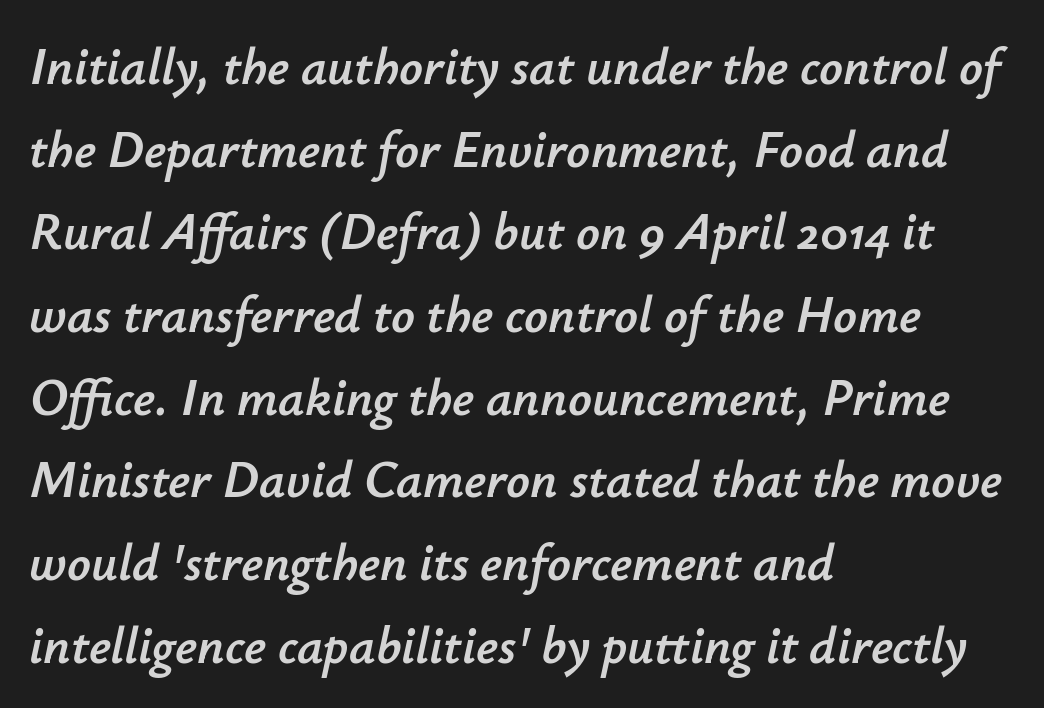
Q: Is the text italic (slanted)? A: Yes, it leans right by about 12 degrees.
Q: Is the text underlined? A: No.
Q: How is the paragraph aligned? A: Left-aligned.
Q: Is the spacing between letters normal or unusually wide? A: Normal.
Q: Is the spacing between lines tight, normal or loose? A: Normal.
Q: Width (condensed, normal, or wide)? A: Normal.
Q: Stroke contrast? A: Low.
Q: x-height? A: Small.
Q: Monospaced? A: No.
